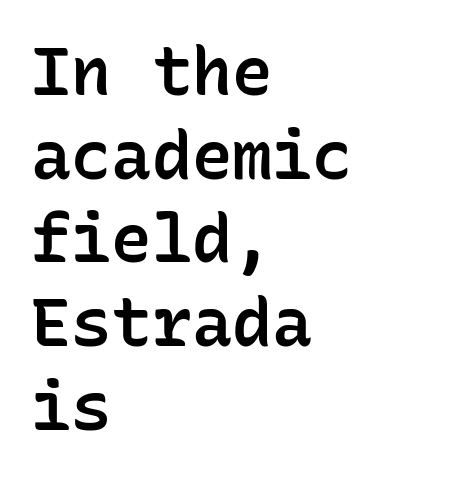
Q: Is the text bold? A: Semi-bold.
Q: Is the text italic (slanted)? A: No, it is upright.
Q: Is the typeface a serif or a sans-serif typeface? A: Sans-serif.
Q: Is the text underlined? A: No.
Q: How is the paragraph aligned? A: Left-aligned.
Q: Is the spacing between letters normal or unusually wide? A: Normal.
Q: Is the spacing between lines tight, normal or loose? A: Normal.
Q: Width (condensed, normal, or wide)? A: Normal.
Q: Stroke contrast? A: Low.
Q: x-height? A: Medium.
Q: Monospaced? A: Yes.
